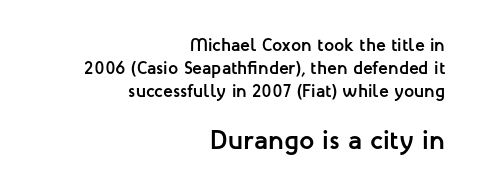
Q: Is the text bold? A: Yes.
Q: Is the text italic (slanted)? A: No, it is upright.
Q: Is the text underlined? A: No.
Q: How is the paragraph aligned? A: Right-aligned.
Q: Is the spacing between letters normal or unusually wide? A: Normal.
Q: Is the spacing between lines tight, normal or loose? A: Normal.
Q: Which block of text is set in a larger size, the first (top) or the second (bottom)? A: The second (bottom) one.
